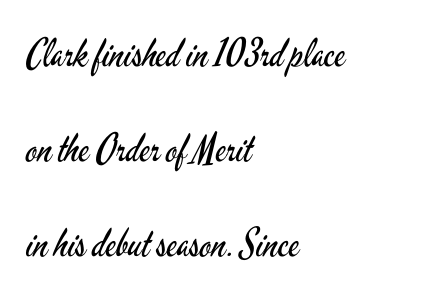
The image shows 39 px regular-weight, condensed sans-serif type; set left-aligned, loose line spacing (2.44x), normal letter spacing, not underlined; low stroke contrast and a small x-height.
